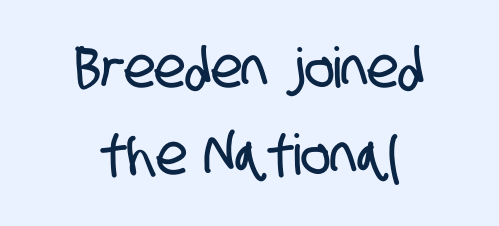
The image shows 56 px condensed sans-serif type; set centered, normal line spacing (1.55x), normal letter spacing, not underlined; low stroke contrast and a large x-height.
